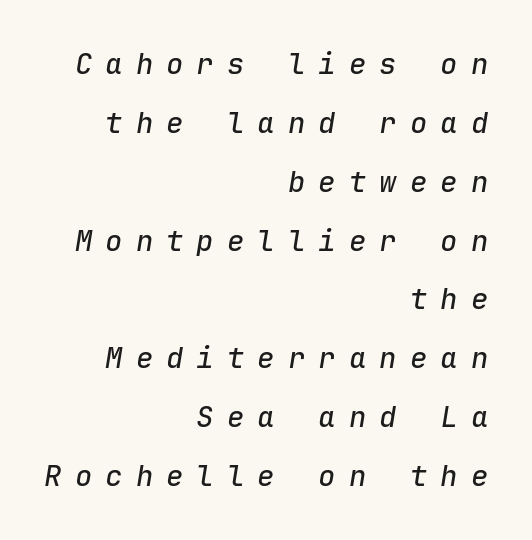
{"italic": "yes", "lean": "right", "slant_degrees": 9, "width": "normal", "stroke_contrast": "low", "x_height": "medium", "monospaced": "yes", "underline": "no", "align": "right", "line_spacing": "loose", "line_spacing_ratio": 2.03, "letter_spacing": "wide", "letter_spacing_em": 0.45, "glyph_px": 29}
